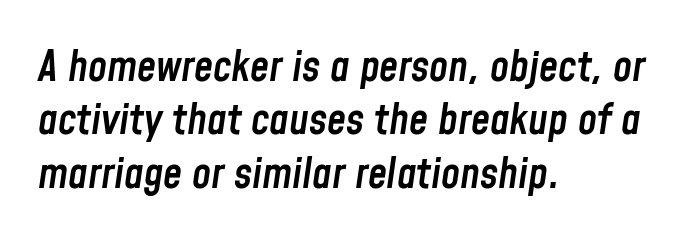
Each letter keeps its own natural width here, so spacing adapts to shape. Rule under the text: the space is simply empty. In terms of posture, this sample is oblique. Look at the stroke-to-counter ratio: somewhat heavy, a semibold. Tracking value appears to be zero — textbook default spacing.
